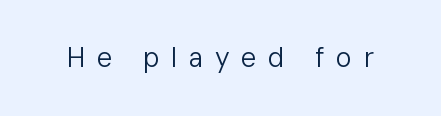
Q: Is the text bold? A: No.
Q: Is the text italic (slanted)? A: No, it is upright.
Q: Is the text underlined? A: No.
Q: Is the spacing between letters normal or unusually wide? A: Unusually wide.
